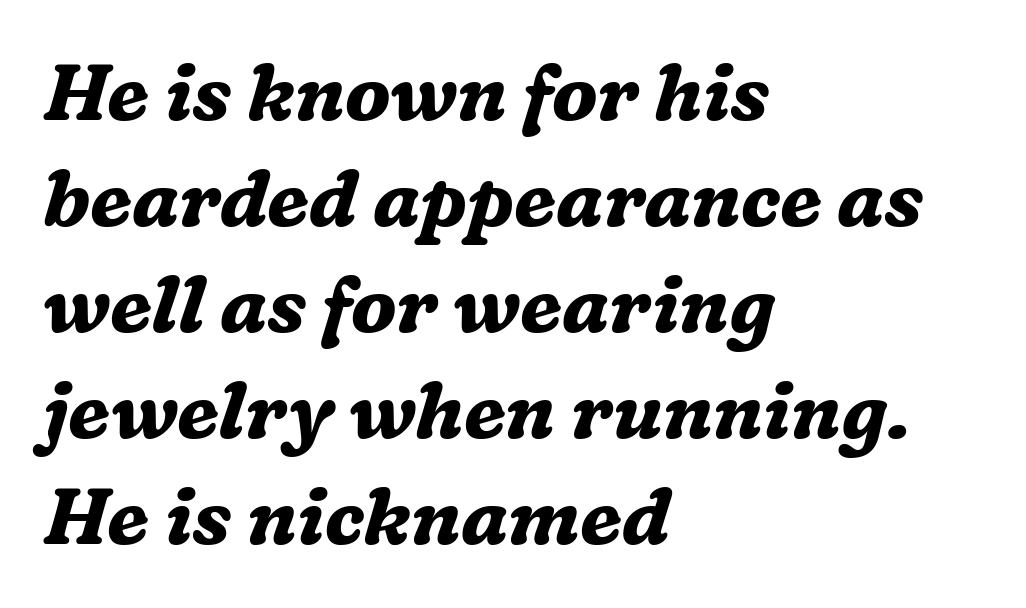
{"serif": "yes", "italic": "yes", "lean": "right", "slant_degrees": 16, "bold": "yes", "weight": "bold", "width": "normal", "stroke_contrast": "medium", "x_height": "medium", "monospaced": "no", "underline": "no", "align": "left", "line_spacing": "normal", "line_spacing_ratio": 1.36, "letter_spacing": "normal", "letter_spacing_em": 0.0, "glyph_px": 78}
